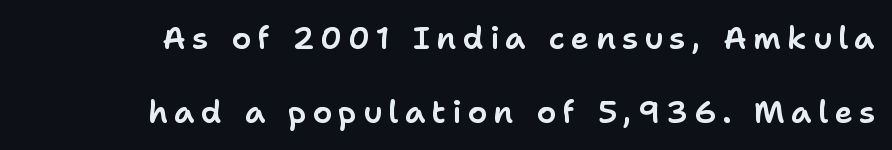
The image shows 31 px sans-serif type, upright; set right-aligned, loose line spacing (2.38x), unusually wide letter spacing (+0.2 em), not underlined; low stroke contrast and a medium x-height.
